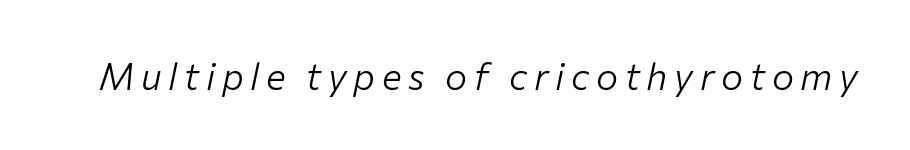
{"italic": "yes", "lean": "right", "slant_degrees": 12, "bold": "no", "weight": "light", "width": "normal", "stroke_contrast": "low", "x_height": "medium", "monospaced": "no", "underline": "no", "glyph_px": 37}
